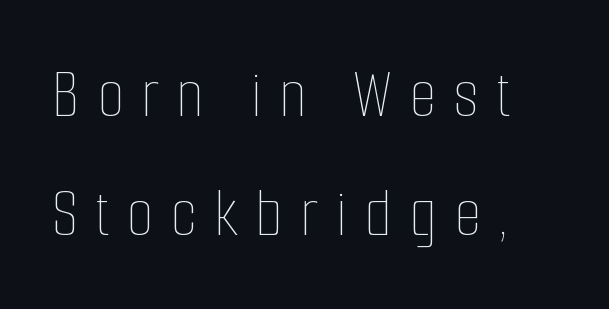
Q: Is the text bold? A: No.
Q: Is the text italic (slanted)? A: No, it is upright.
Q: Is the text underlined? A: No.
Q: Is the spacing between letters normal or unusually wide? A: Unusually wide.
Q: Is the spacing between lines tight, normal or loose? A: Normal.
Q: Width (condensed, normal, or wide)? A: Condensed.
Q: Stroke contrast? A: Low.
Q: x-height? A: Medium.
Q: Monospaced? A: No.
